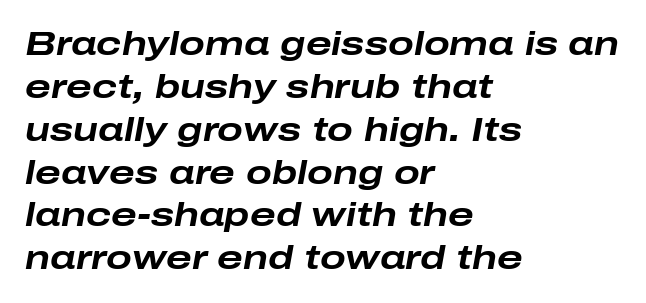
{"italic": "yes", "lean": "right", "slant_degrees": 10, "bold": "yes", "weight": "bold", "width": "wide", "stroke_contrast": "low", "x_height": "medium", "monospaced": "no", "underline": "no", "align": "left", "line_spacing": "normal", "line_spacing_ratio": 1.26, "letter_spacing": "normal", "letter_spacing_em": 0.0, "glyph_px": 34}
